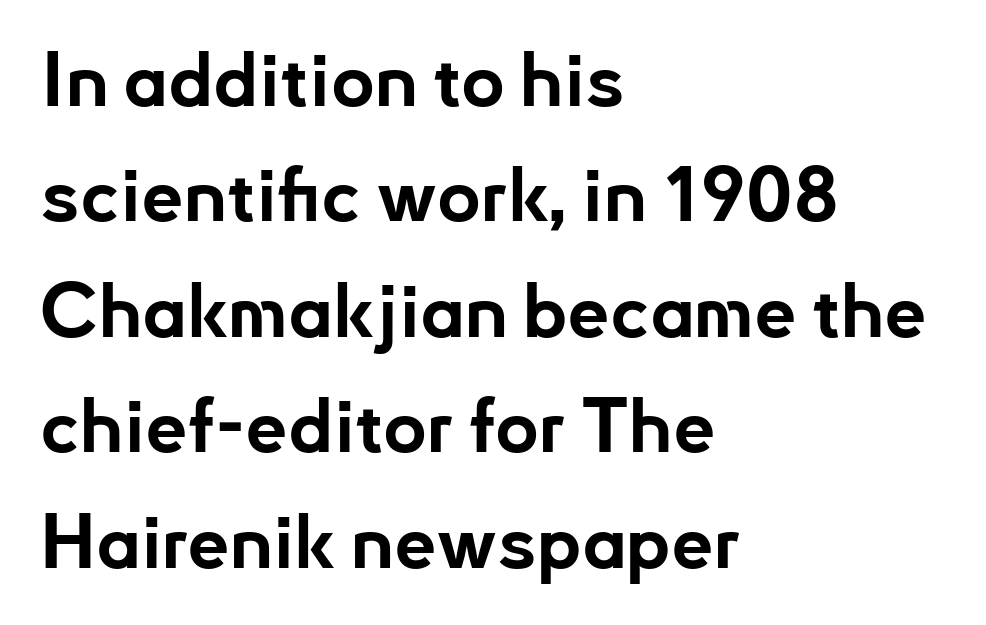
{"serif": "no", "italic": "no", "bold": "yes", "weight": "bold", "width": "normal", "stroke_contrast": "low", "x_height": "small", "monospaced": "no", "underline": "no", "align": "left", "line_spacing": "normal", "line_spacing_ratio": 1.54, "letter_spacing": "normal", "letter_spacing_em": 0.0, "glyph_px": 75}
